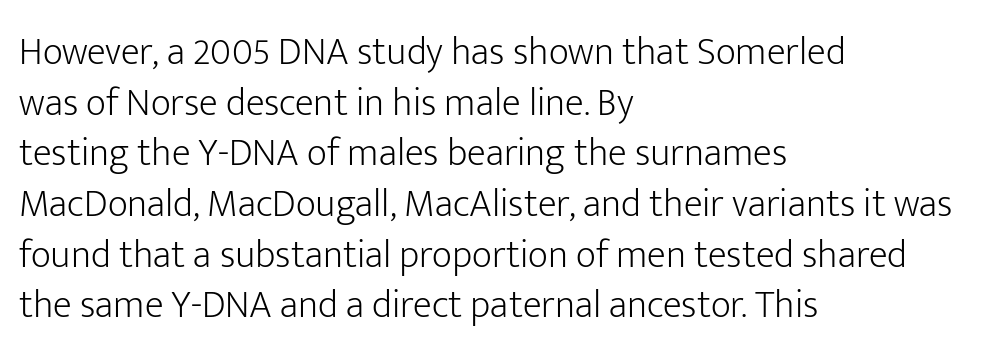
This rendering employs a face without finishing strokes, i.e., a sans-serif. Summary of weight: not heavy and not bold. Has an underline been added? It has not. Italic? Not at all — the glyphs are vertical. Alignment: flush left. You could not count columns in this text — the font is proportionally spaced.
